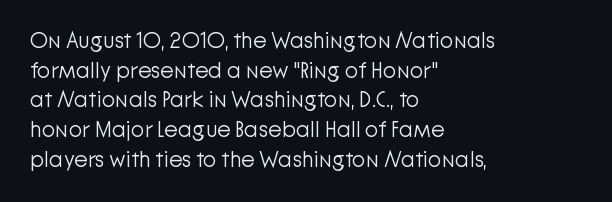
Unmarked baselines from the first word to the last. The designer left line spacing at the default. The rendering anchors every line to the left-hand side. The gaps between neighbouring characters are ordinary and unremarkable. The type sits square on the baseline with zero lean.
